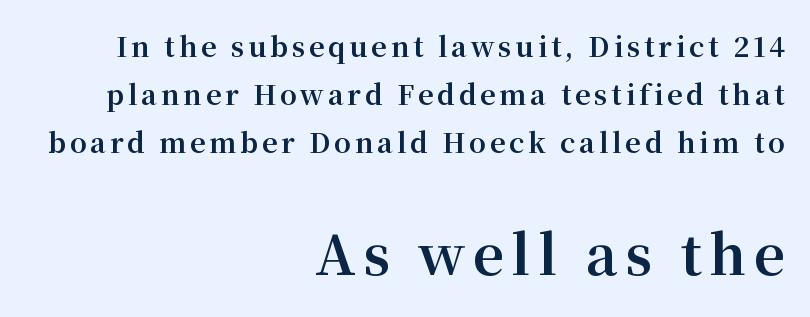
Q: Is the text bold? A: Yes.
Q: Is the text italic (slanted)? A: No, it is upright.
Q: Is the typeface a serif or a sans-serif typeface? A: Serif.
Q: Is the text underlined? A: No.
Q: How is the paragraph aligned? A: Right-aligned.
Q: Which block of text is set in a larger size, the first (top) or the second (bottom)? A: The second (bottom) one.
Q: Width (condensed, normal, or wide)? A: Normal.
Q: Stroke contrast? A: Medium.
Q: x-height? A: Medium.
Q: Monospaced? A: No.
